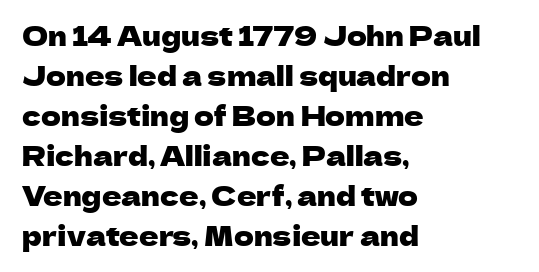
The image shows 27 px text type, upright; set left-aligned, normal line spacing (1.48x), normal letter spacing, not underlined.
